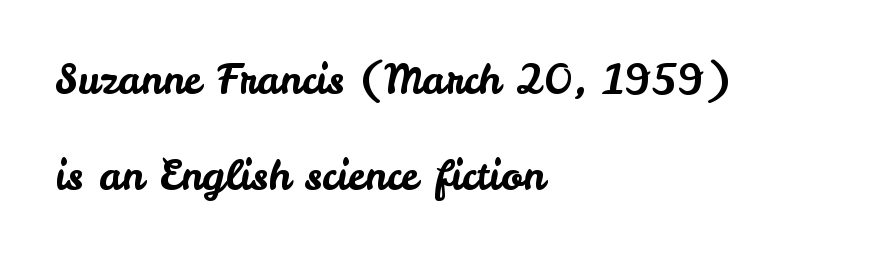
The image shows 40 px sans-serif type; set left-aligned, loose line spacing (2.4x), normal letter spacing, not underlined; low stroke contrast and a small x-height.
